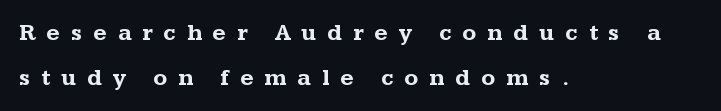
{"italic": "no", "bold": "yes", "underline": "no", "align": "left", "line_spacing": "loose", "line_spacing_ratio": 1.94, "letter_spacing": "wide", "letter_spacing_em": 0.47, "glyph_px": 23}
